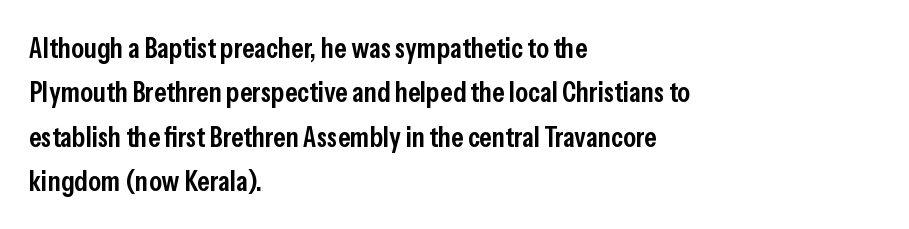
{"serif": "no", "italic": "no", "bold": "semi", "weight": "semibold", "width": "condensed", "stroke_contrast": "low", "x_height": "medium", "monospaced": "no", "underline": "no", "align": "left", "line_spacing": "normal", "line_spacing_ratio": 1.53, "letter_spacing": "normal", "letter_spacing_em": 0.0, "glyph_px": 29}
